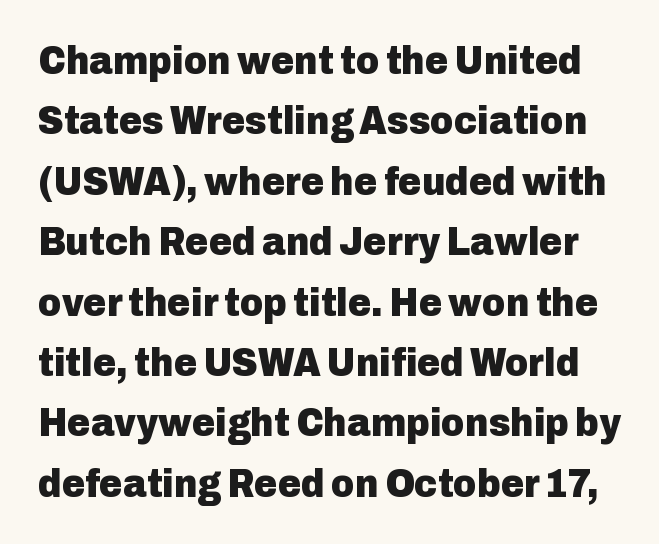
{"serif": "no", "italic": "no", "bold": "yes", "weight": "heavy", "width": "normal", "stroke_contrast": "low", "x_height": "medium", "monospaced": "no", "underline": "no", "line_spacing": "normal", "line_spacing_ratio": 1.51, "letter_spacing": "normal", "letter_spacing_em": 0.0, "glyph_px": 40}
